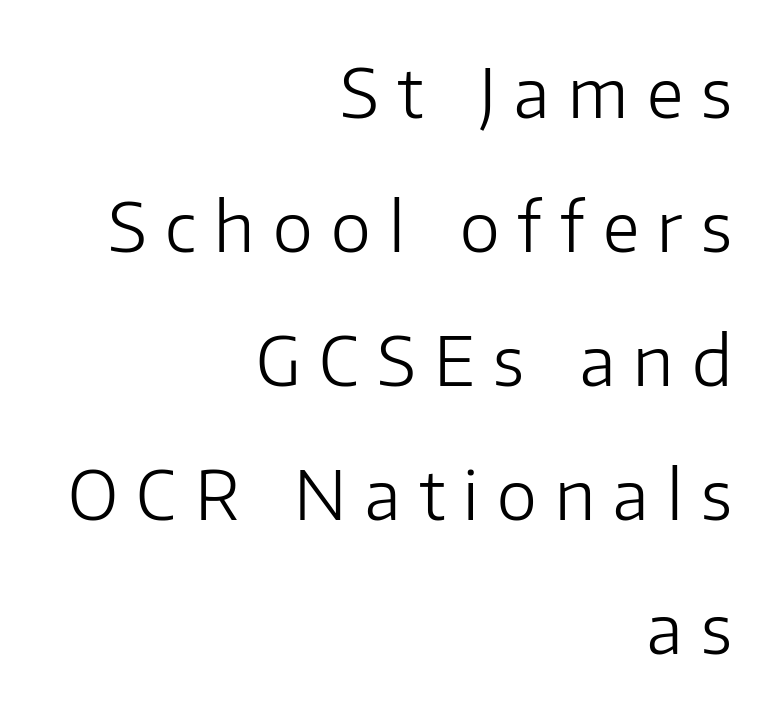
{"serif": "no", "italic": "no", "bold": "no", "weight": "light", "width": "normal", "stroke_contrast": "low", "x_height": "medium", "monospaced": "no", "underline": "no", "align": "right", "line_spacing": "loose", "line_spacing_ratio": 1.97, "letter_spacing": "wide", "letter_spacing_em": 0.27, "glyph_px": 68}
